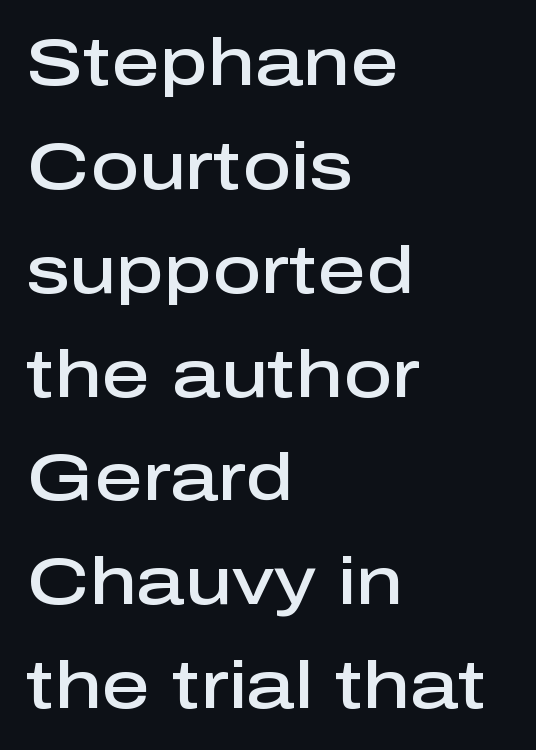
The image shows 67 px semibold sans-serif type, upright; set left-aligned, normal line spacing (1.55x), normal letter spacing, not underlined; low stroke contrast and a medium x-height.
